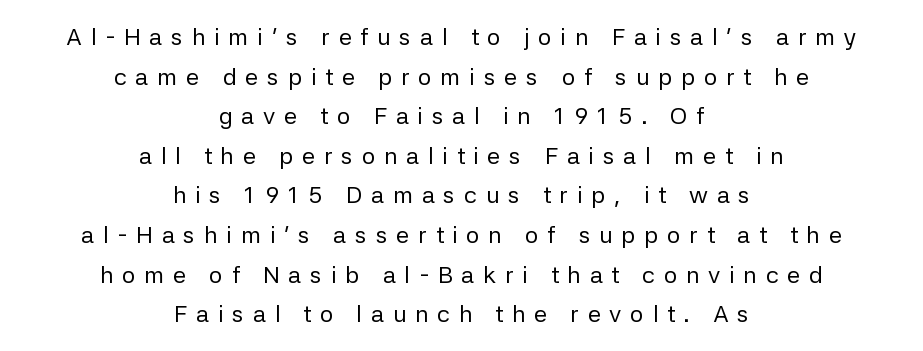
Q: Is the text bold? A: No.
Q: Is the text italic (slanted)? A: No, it is upright.
Q: Is the text underlined? A: No.
Q: How is the paragraph aligned? A: Centered.
Q: Is the spacing between letters normal or unusually wide? A: Unusually wide.
Q: Is the spacing between lines tight, normal or loose? A: Normal.
